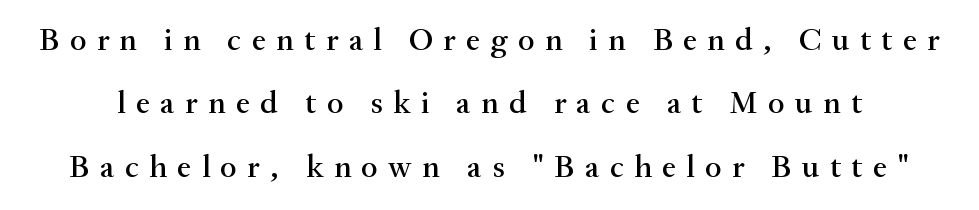
{"serif": "yes", "italic": "no", "width": "normal", "stroke_contrast": "medium", "x_height": "small", "monospaced": "no", "underline": "no", "line_spacing": "loose", "line_spacing_ratio": 1.98, "letter_spacing": "wide", "letter_spacing_em": 0.33, "glyph_px": 32}
